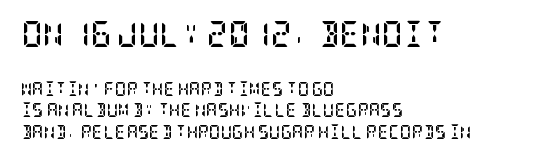
The characters look thick and weighty, a clear bold. Size contrast runs from large at the top to small at the bottom. Glyph-to-glyph distance matches everyday printed text. Does the leading feel generous? No, just average. Underlining? Definitely not there. Alignment: flush left.
